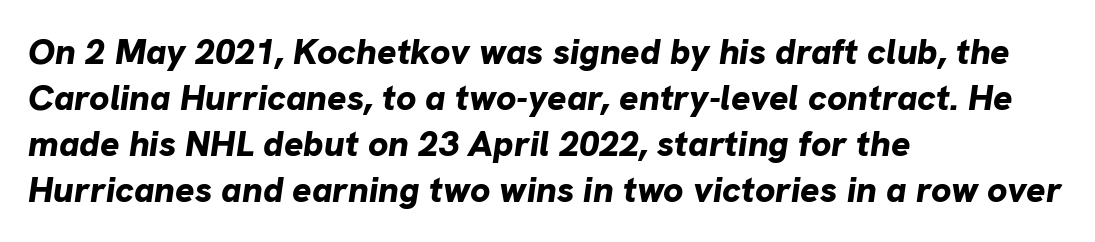
Stroke thickness is high; the sample reads as a true bold. The lines are quadded left. Varying glyph widths throughout — classic text-font behaviour. Quick note: underline off. Is the letter spacing exaggerated? No — it looks like the ordinary default. An italicized treatment has been applied to the whole sample.
